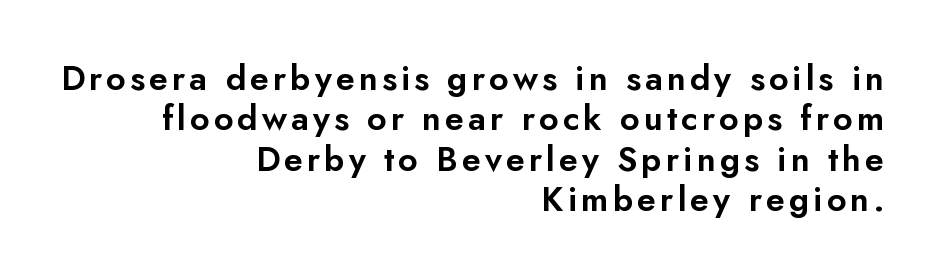
Q: Is the text italic (slanted)? A: No, it is upright.
Q: Is the typeface a serif or a sans-serif typeface? A: Sans-serif.
Q: Is the text underlined? A: No.
Q: How is the paragraph aligned? A: Right-aligned.
Q: Width (condensed, normal, or wide)? A: Normal.
Q: Stroke contrast? A: Low.
Q: x-height? A: Small.
Q: Monospaced? A: No.
